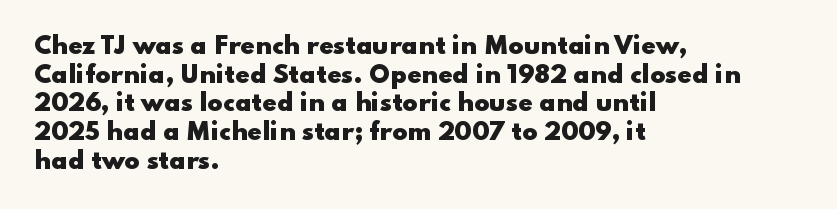
The image shows 23 px bold type, upright; set left-aligned, normal line spacing (1.25x), normal letter spacing, not underlined.
